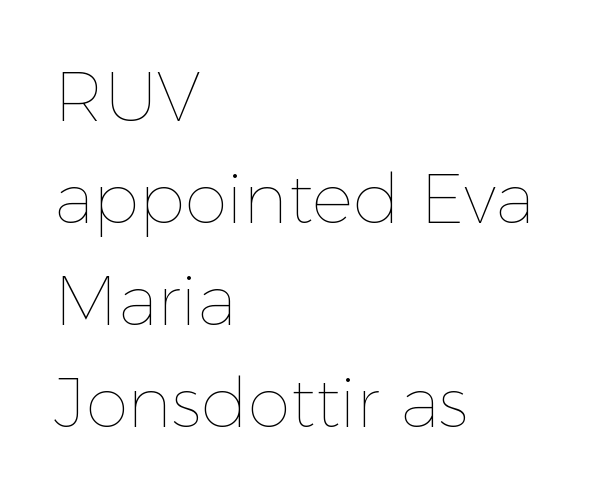
Spacing verdict: proportional, widths tailored to each character. Compared with a typical body face, this is equally light or lighter still. The baseline area is clear. These lines stack with their left ends in a neat column.
